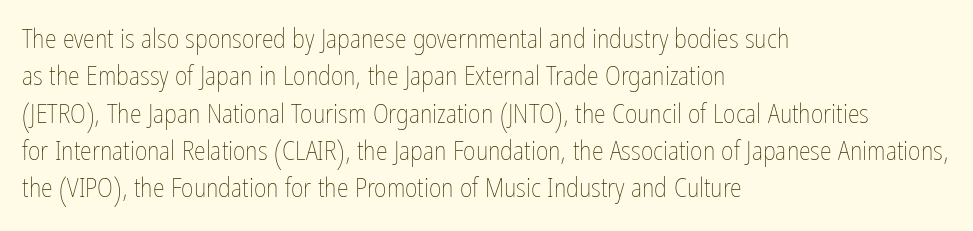
{"italic": "no", "bold": "no", "underline": "no", "align": "left", "line_spacing": "normal", "line_spacing_ratio": 1.38, "letter_spacing": "normal", "letter_spacing_em": 0.0, "glyph_px": 27}
